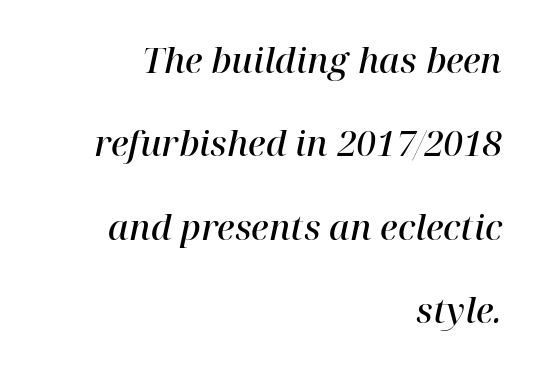
A clean baseline with only descenders dipping below it. Honestly, the letter spacing is just normal — you wouldn't notice it. Italic: yes, the glyphs are oblique. I'd call this a serif setting — the letters wear small feet. Caption: semibold face, moderately heavy strokes. The passage shown is typed in a proportional face where columns would drift.
